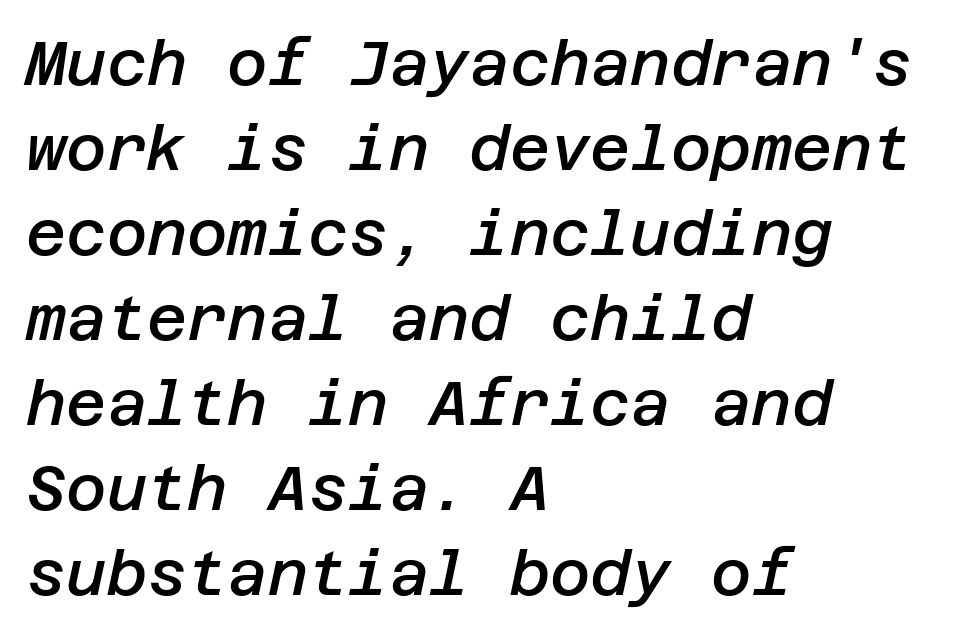
The image shows 62 px semibold type, italic (leaning right); set left-aligned, normal line spacing (1.37x), normal letter spacing, not underlined; low stroke contrast and a large x-height.
